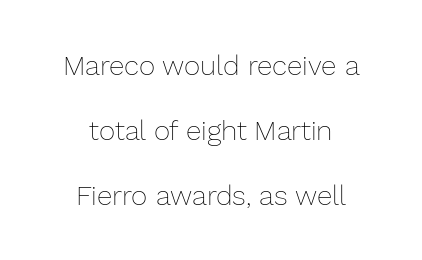
Q: Is the text bold? A: No.
Q: Is the text italic (slanted)? A: No, it is upright.
Q: Is the text underlined? A: No.
Q: How is the paragraph aligned? A: Centered.
Q: Is the spacing between letters normal or unusually wide? A: Normal.
Q: Is the spacing between lines tight, normal or loose? A: Loose.
Q: Width (condensed, normal, or wide)? A: Normal.
Q: Stroke contrast? A: Low.
Q: x-height? A: Medium.
Q: Monospaced? A: No.
